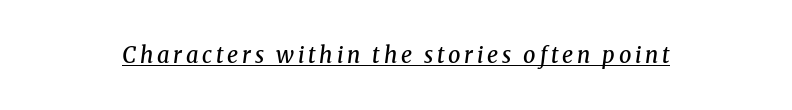
{"italic": "yes", "lean": "right", "slant_degrees": 8, "bold": "semi", "underline": "yes", "glyph_px": 22}
